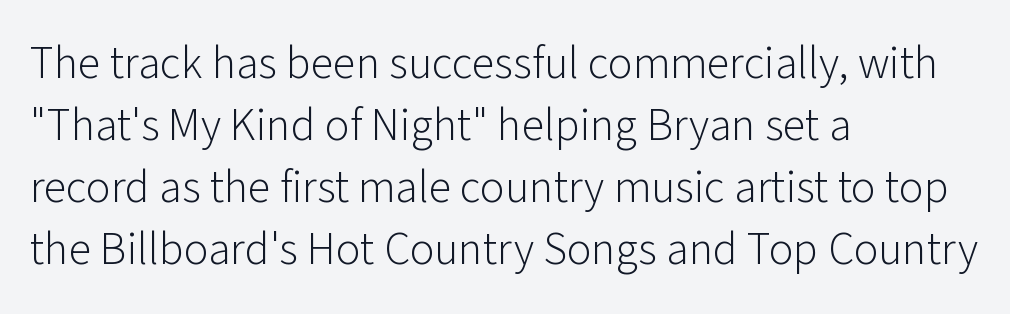
The image shows 46 px light sans-serif type, upright; set left-aligned, normal line spacing (1.35x), normal letter spacing, not underlined; low stroke contrast and a medium x-height.
